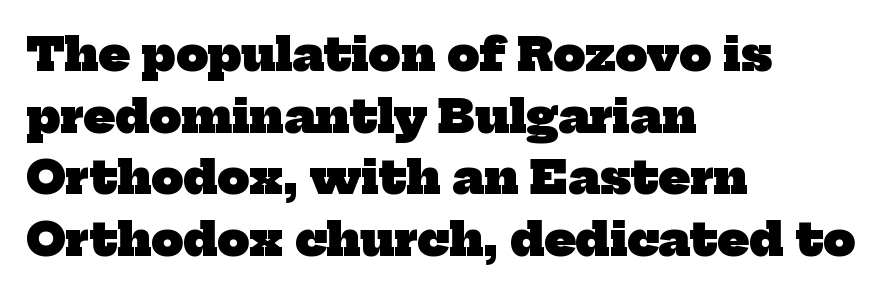
{"serif": "yes", "bold": "yes", "weight": "heavy", "width": "normal", "stroke_contrast": "low", "x_height": "medium", "monospaced": "no", "underline": "no", "align": "left", "line_spacing": "normal", "line_spacing_ratio": 1.37, "letter_spacing": "normal", "letter_spacing_em": 0.0, "glyph_px": 45}
